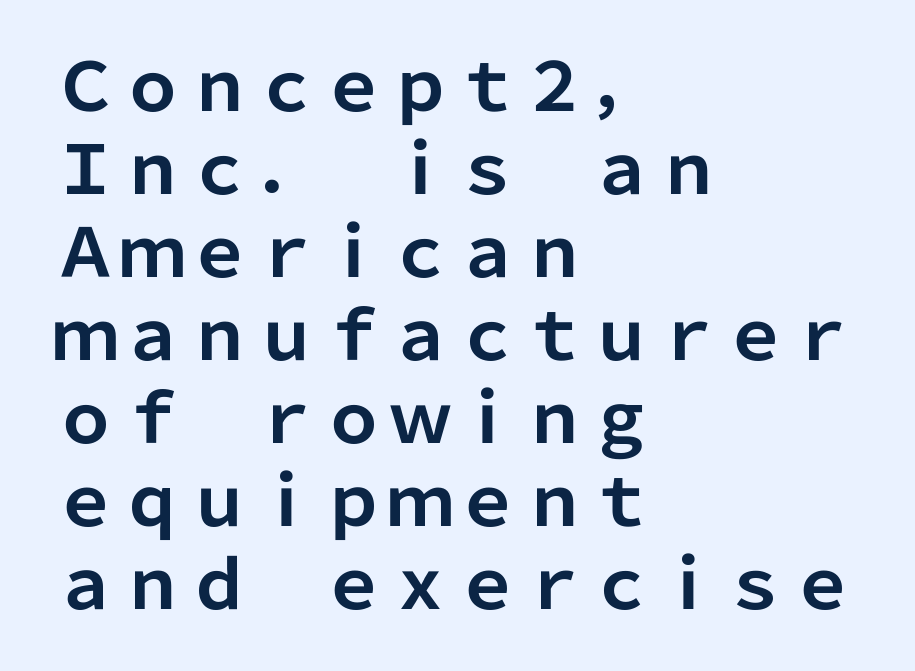
{"serif": "no", "italic": "no", "bold": "yes", "weight": "bold", "width": "normal", "stroke_contrast": "low", "x_height": "medium", "monospaced": "no", "underline": "no", "align": "left", "line_spacing_ratio": 1.24, "letter_spacing": "normal", "letter_spacing_em": 0.0, "glyph_px": 67}
